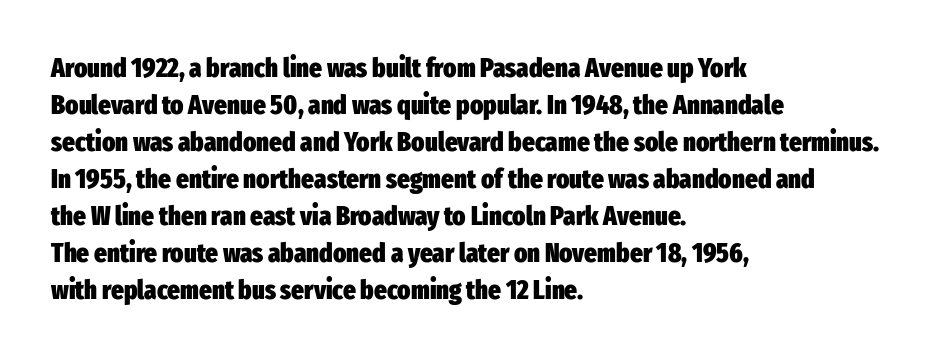
{"italic": "no", "bold": "yes", "underline": "no", "align": "left", "line_spacing": "normal", "line_spacing_ratio": 1.37, "letter_spacing": "normal", "letter_spacing_em": 0.0, "glyph_px": 27}
